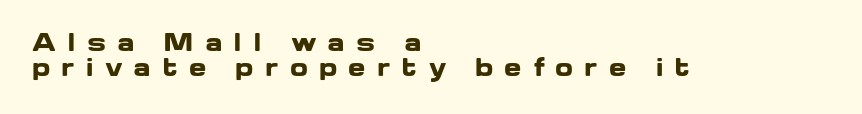
Q: Is the text bold? A: Yes.
Q: Is the text italic (slanted)? A: No, it is upright.
Q: Is the text underlined? A: No.
Q: How is the paragraph aligned? A: Left-aligned.
Q: Is the spacing between letters normal or unusually wide? A: Unusually wide.
Q: Is the spacing between lines tight, normal or loose? A: Tight.
